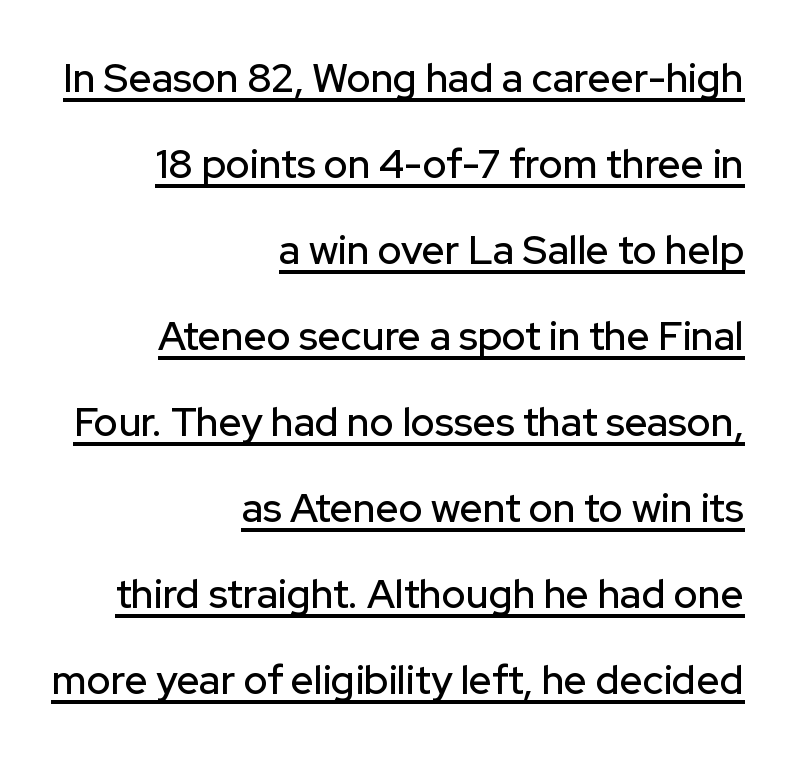
The image shows 40 px sans-serif type, upright; set right-aligned, loose line spacing (2.15x), normal letter spacing, underlined; low stroke contrast and a medium x-height.
